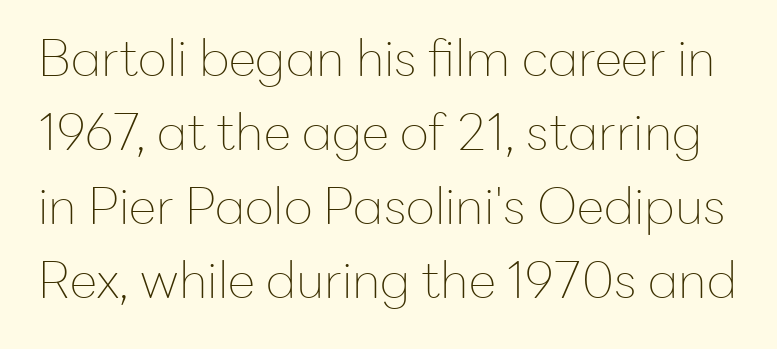
No letter is thick-stroked: the sample isn't bold. The gap between lines stays unmarked. Posture: straight, roman, zero tilt. Default kerning and tracking; the words read as compact shapes. The line-height multiplier appears to be the usual default. The passage shown is typed in a proportional face where columns would drift.
